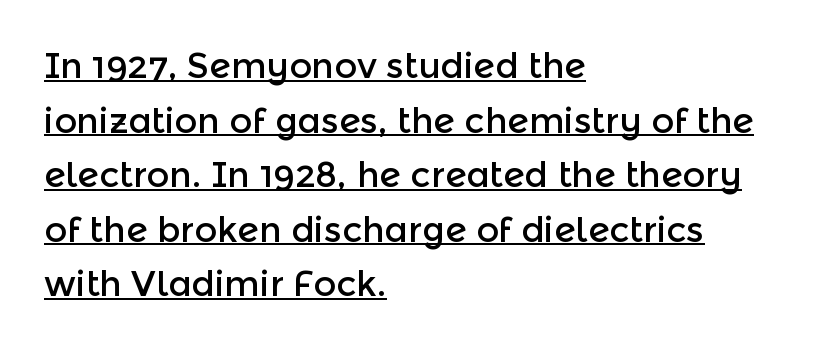
{"serif": "no", "italic": "no", "width": "normal", "x_height": "medium", "monospaced": "no", "underline": "yes", "align": "left", "line_spacing": "normal", "line_spacing_ratio": 1.56, "letter_spacing": "normal", "letter_spacing_em": 0.0, "glyph_px": 35}
